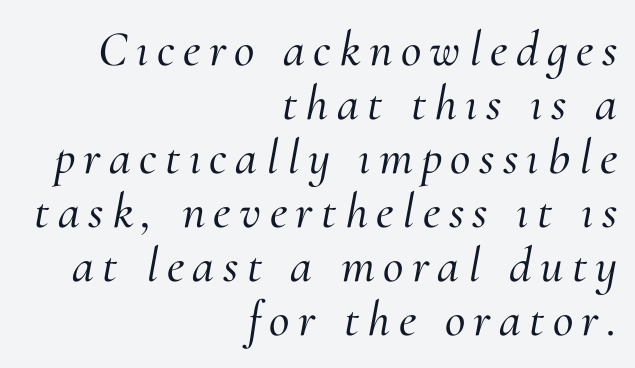
{"serif": "yes", "italic": "yes", "lean": "right", "slant_degrees": 10, "width": "normal", "stroke_contrast": "medium", "x_height": "small", "monospaced": "no", "underline": "no", "align": "right", "line_spacing": "tight", "line_spacing_ratio": 1.08, "glyph_px": 50}
